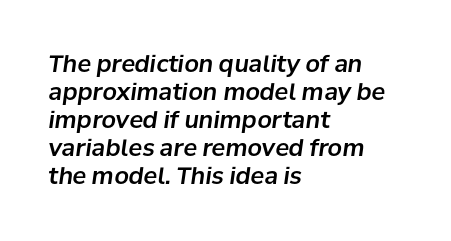
The image shows 23 px text type, italic (leaning right); set left-aligned, line spacing 1.22x, normal letter spacing, not underlined.
